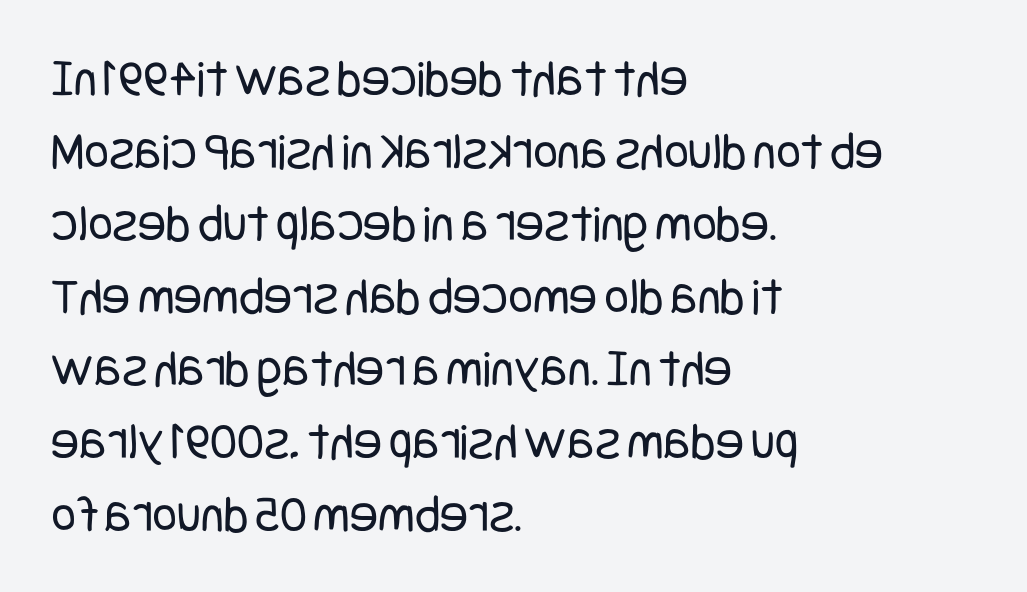
It's the straight-up-and-down kind of type. The zone under the glyphs is completely vacant. Bold? No — there's no thickening of the strokes. Leading: standard.
